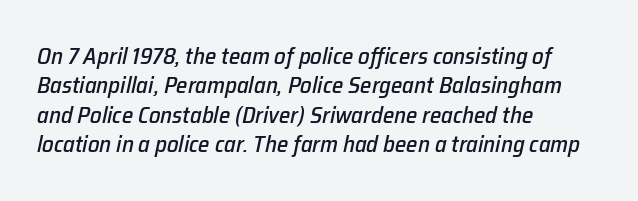
Q: Is the text italic (slanted)? A: Yes, it leans right by about 12 degrees.
Q: Is the text underlined? A: No.
Q: How is the paragraph aligned? A: Left-aligned.
Q: Is the spacing between letters normal or unusually wide? A: Normal.
Q: Is the spacing between lines tight, normal or loose? A: Normal.
